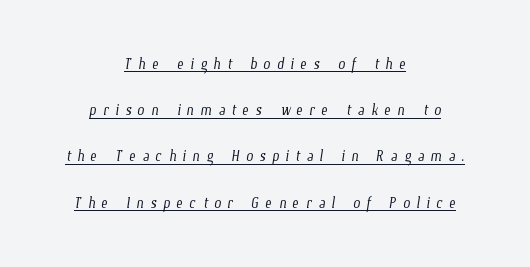
The rendering inserts visible extra space after every character. Is there much room between lines? Yes — plenty of vertical air separates them. Stems and bowls with no extra thickness — not bold. Layout note: lines centered. The passage shown is underscored from start to finish.
